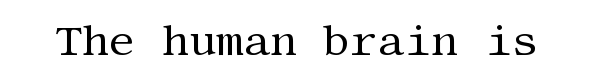
{"serif": "yes", "italic": "no", "bold": "no", "weight": "regular", "width": "normal", "stroke_contrast": "medium", "x_height": "large", "underline": "no", "letter_spacing": "normal", "letter_spacing_em": 0.0, "glyph_px": 42}
